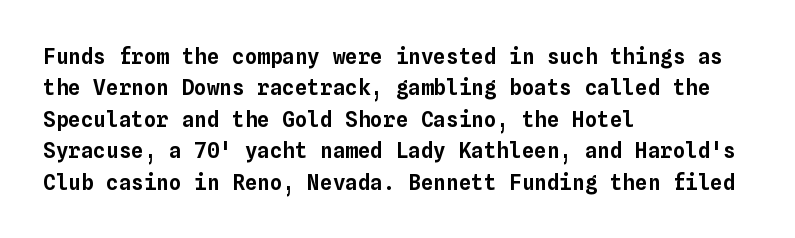
The image shows 21 px text type, upright; set left-aligned, normal line spacing (1.5x), normal letter spacing, not underlined.
